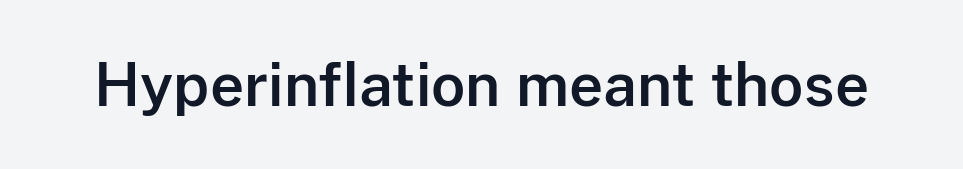
The image shows 59 px sans-serif type, upright; set normal letter spacing, not underlined; low stroke contrast and a medium x-height.
